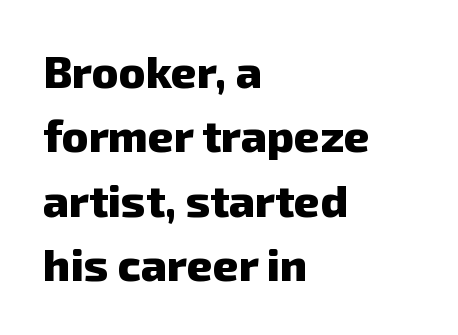
Q: Is the text bold? A: Yes.
Q: Is the typeface a serif or a sans-serif typeface? A: Sans-serif.
Q: Is the text underlined? A: No.
Q: How is the paragraph aligned? A: Left-aligned.
Q: Is the spacing between letters normal or unusually wide? A: Normal.
Q: Is the spacing between lines tight, normal or loose? A: Normal.
Q: Width (condensed, normal, or wide)? A: Normal.
Q: Stroke contrast? A: Low.
Q: x-height? A: Medium.
Q: Monospaced? A: No.
